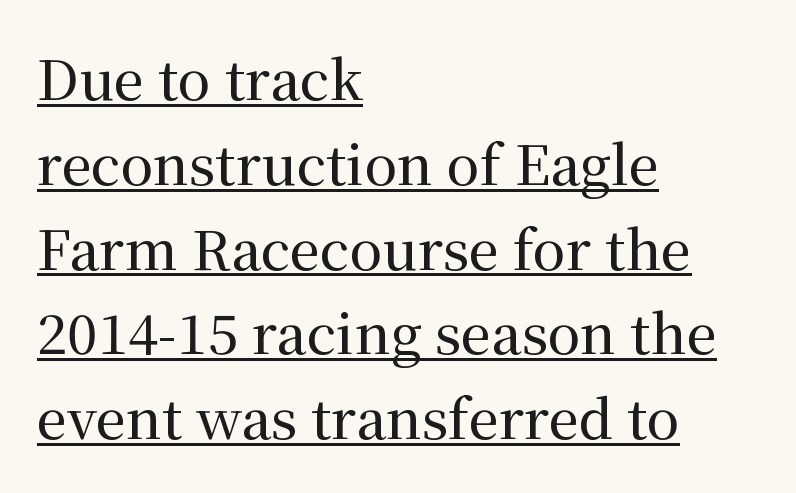
A typesetter would call this proportional, since set widths differ per character. Reading down the block, your eye returns to a fixed left position each line. Decoration check: the copy is underlined. Vertical strokes here are truly vertical. Leading: standard.
